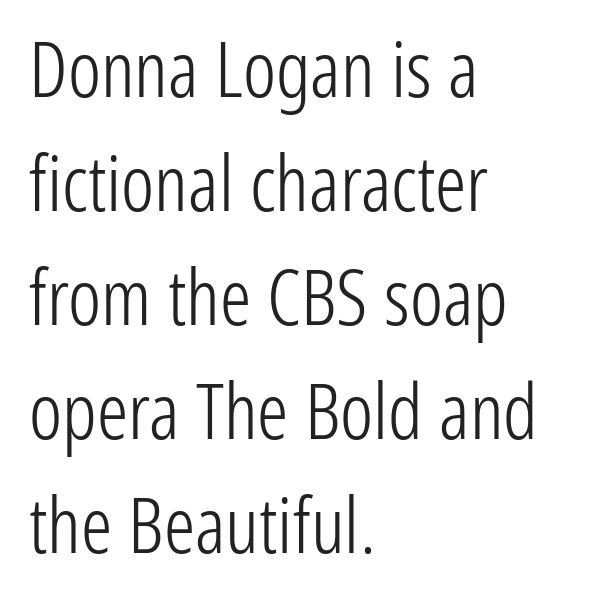
Character widths vary here, with narrow letters taking less room than wide ones. Words appear dense and cohesive because spacing is normal. Unmarked baselines from the first word to the last. No heavy texture on the line: the type isn't bold. Line beginnings align vertically; line endings do not.
